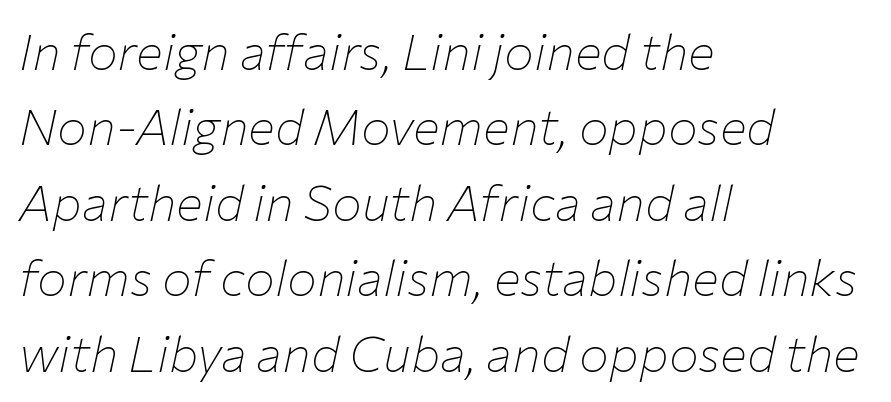
Q: Is the text bold? A: No.
Q: Is the text italic (slanted)? A: Yes, it leans right by about 12 degrees.
Q: Is the text underlined? A: No.
Q: How is the paragraph aligned? A: Left-aligned.
Q: Is the spacing between letters normal or unusually wide? A: Normal.
Q: Is the spacing between lines tight, normal or loose? A: Normal.
Q: Width (condensed, normal, or wide)? A: Normal.
Q: Stroke contrast? A: Low.
Q: x-height? A: Medium.
Q: Monospaced? A: No.
